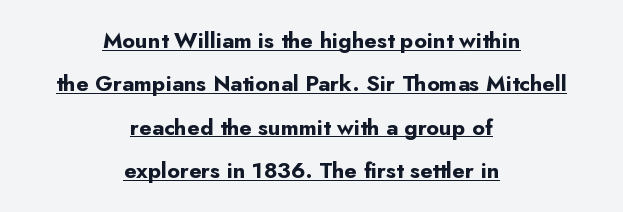
The image shows 22 px bold type, upright; set centered, loose line spacing (1.97x), normal letter spacing, underlined.
